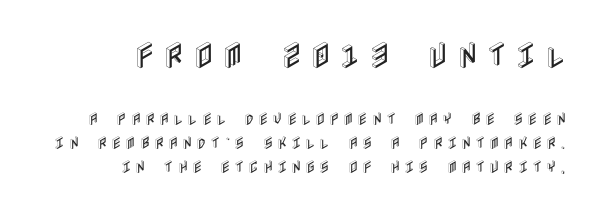
The image shows 29 px condensed type, upright; set right-aligned, normal line spacing (1.7x), unusually wide letter spacing (+0.28 em), not underlined; the first (top) block is 2.07x larger; a large x-height.
